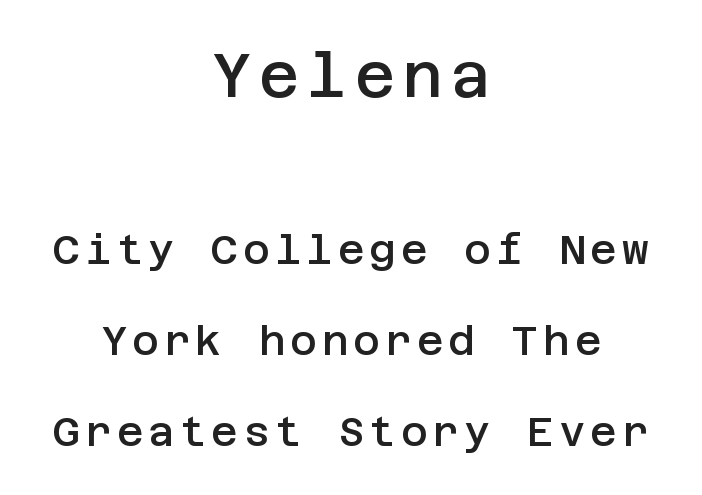
{"serif": "no", "italic": "no", "bold": "semi", "weight": "semibold", "width": "normal", "stroke_contrast": "low", "x_height": "large", "underline": "no", "align": "center", "line_spacing": "loose", "line_spacing_ratio": 2.22, "larger_block": "first", "size_ratio": 1.51, "glyph_px": 62}
